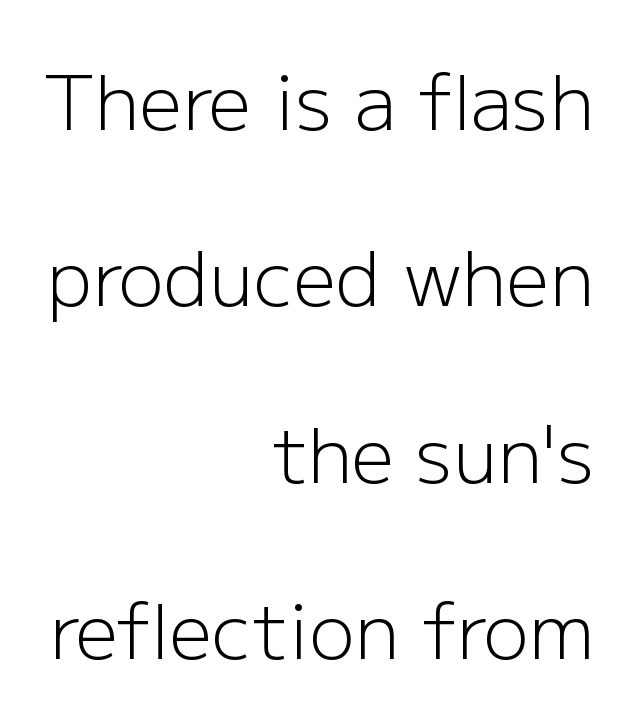
Nothing sits at the stroke ends, so this counts as sans-serif. Summary of weight: not heavy and not bold. The specimen reads as upright at a glance. Varying glyph widths throughout — classic text-font behaviour.
